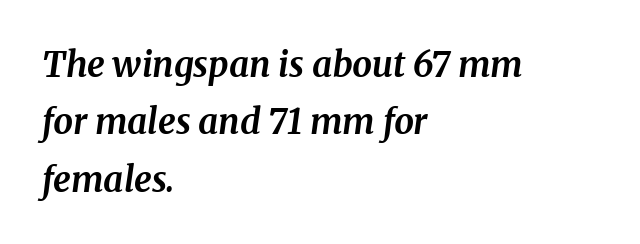
The image shows 35 px bold serif type, italic (leaning right); set left-aligned, normal line spacing (1.64x), normal letter spacing, not underlined; medium stroke contrast and a medium x-height.
